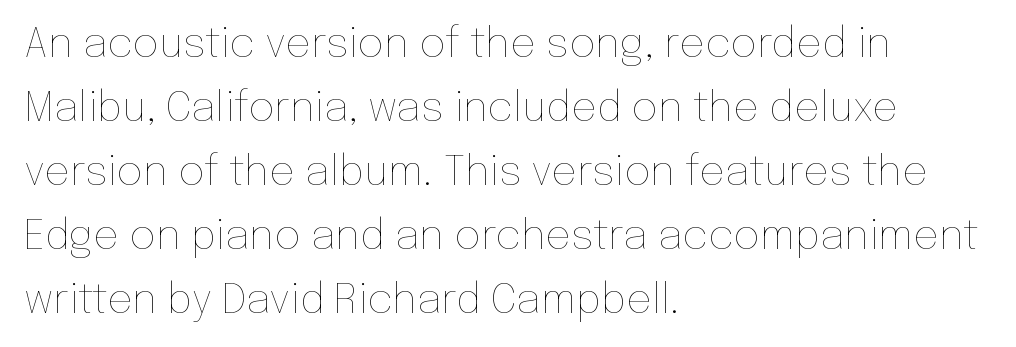
Note the varied advance widths — an 'i' is clearly narrower than an 'm'. The rag falls on the right side of this text block. The font's upright variant was chosen for this text. Observe the ordinary spacing: letters are neighbours, not strangers. A light-to-regular cut is what we see here. In terms of leading, this rendering sits right in the middle.
